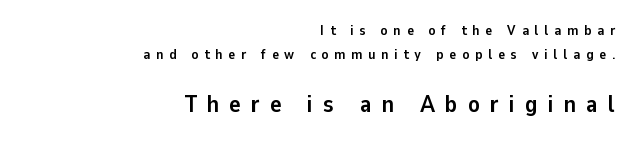
Glance below the letters and you will spot only blank space. A student would notice the bottom passage is typeset larger than what precedes it. The lines in this sample share a right terminus and differ only in where they begin. Stroke thickness is high; the sample reads as a true bold.
